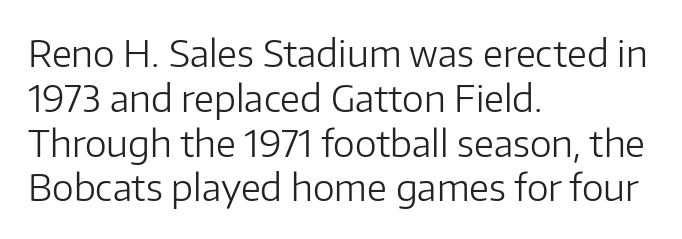
Q: Is the text bold? A: No.
Q: Is the text italic (slanted)? A: No, it is upright.
Q: Is the typeface a serif or a sans-serif typeface? A: Sans-serif.
Q: Is the text underlined? A: No.
Q: How is the paragraph aligned? A: Left-aligned.
Q: Is the spacing between letters normal or unusually wide? A: Normal.
Q: Width (condensed, normal, or wide)? A: Normal.
Q: Stroke contrast? A: Low.
Q: x-height? A: Medium.
Q: Monospaced? A: No.
